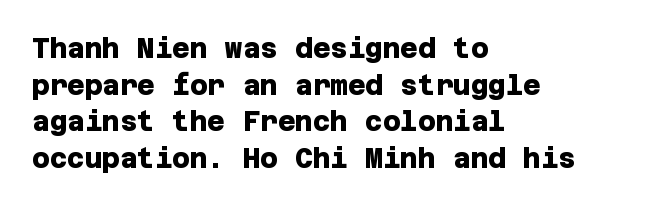
{"bold": "yes", "underline": "no", "align": "left", "line_spacing": "normal", "line_spacing_ratio": 1.36, "letter_spacing": "normal", "letter_spacing_em": 0.0, "glyph_px": 27}
